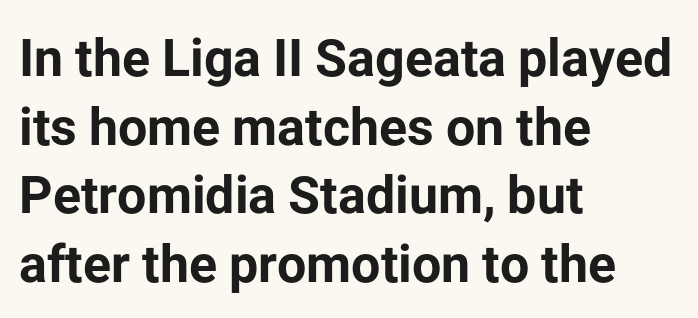
The image shows 52 px bold sans-serif type, upright; set left-aligned, normal line spacing (1.32x), normal letter spacing, not underlined; low stroke contrast and a medium x-height.
